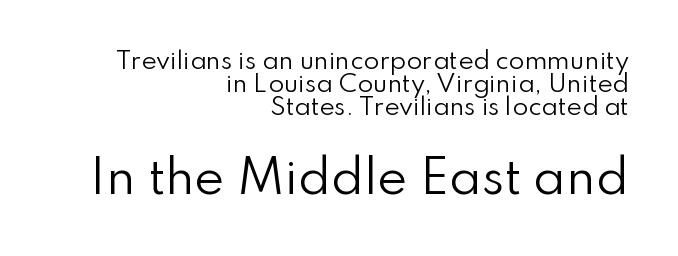
The image shows 46 px regular-weight sans-serif type, upright; set right-aligned, tight line spacing (0.99x), normal letter spacing, not underlined; the second (bottom) block is 2.0x larger; low stroke contrast and a small x-height.
